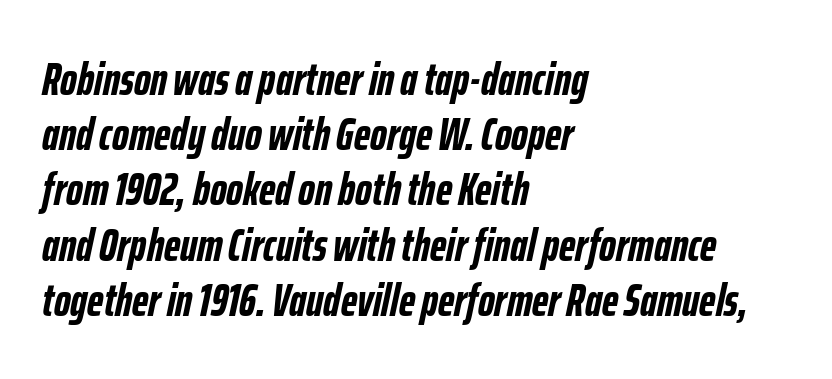
The image shows 46 px semibold, condensed type, italic (leaning right); set left-aligned, line spacing 1.2x, normal letter spacing, not underlined; low stroke contrast and a medium x-height.
